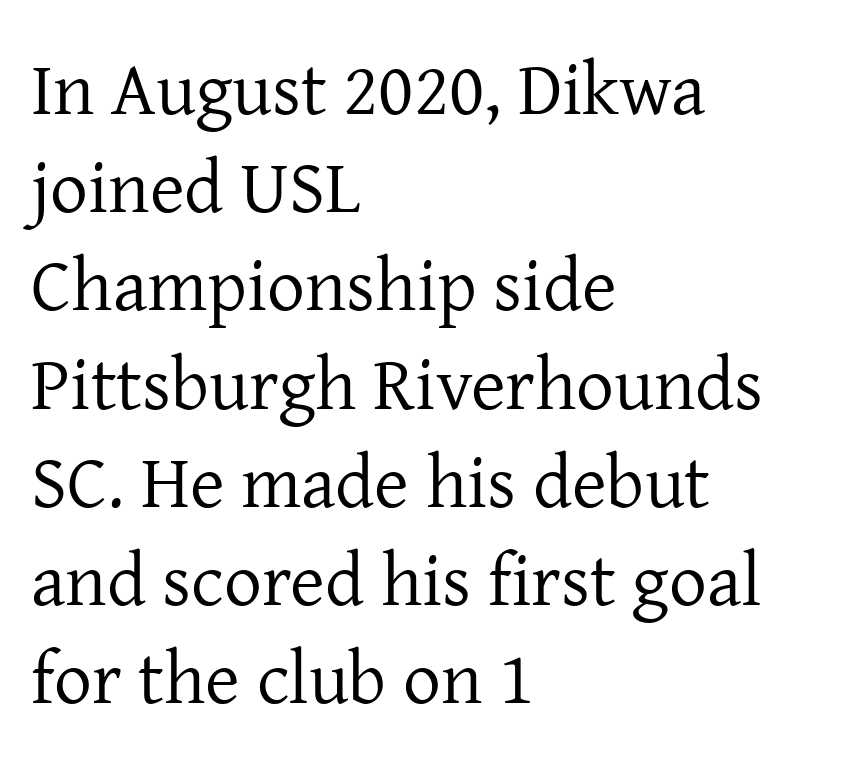
{"serif": "yes", "italic": "no", "bold": "no", "weight": "regular", "width": "normal", "stroke_contrast": "low", "x_height": "medium", "monospaced": "no", "underline": "no", "align": "left", "line_spacing": "normal", "line_spacing_ratio": 1.31, "letter_spacing": "normal", "letter_spacing_em": 0.0, "glyph_px": 75}
